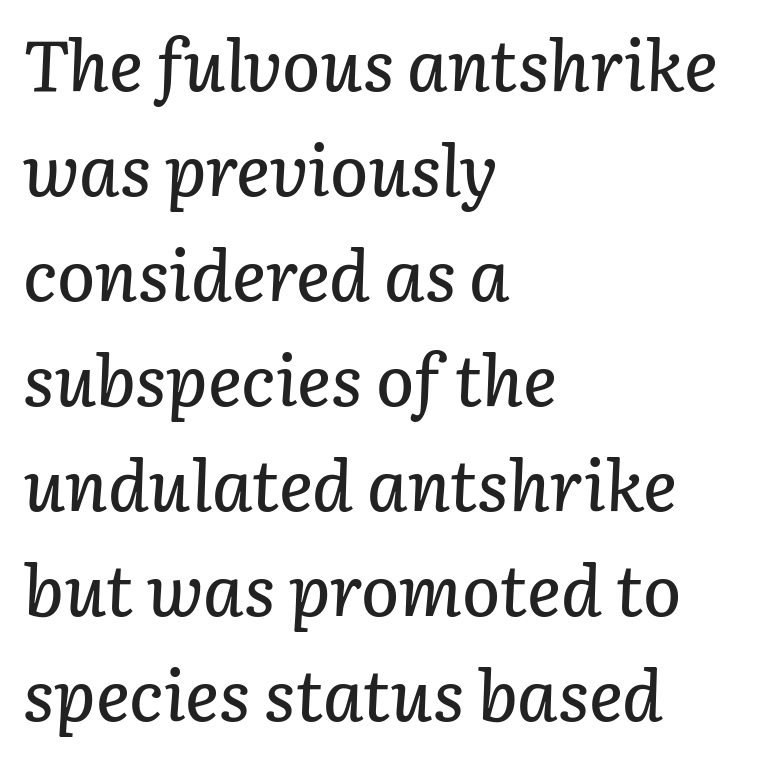
Q: Is the text italic (slanted)? A: Yes, it leans right by about 3 degrees.
Q: Is the text underlined? A: No.
Q: How is the paragraph aligned? A: Left-aligned.
Q: Is the spacing between letters normal or unusually wide? A: Normal.
Q: Is the spacing between lines tight, normal or loose? A: Normal.
Q: Width (condensed, normal, or wide)? A: Normal.
Q: Stroke contrast? A: Low.
Q: x-height? A: Medium.
Q: Monospaced? A: No.
